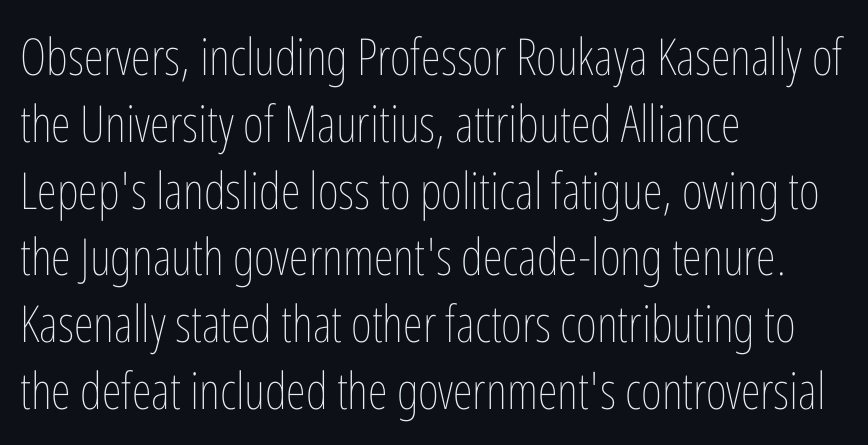
Regular leading. Descender tails drop into unmarked territory. A typesetter would call this zero additional tracking. A typesetter would call this proportional, since set widths differ per character. The specimen reads as upright at a glance. Which margin do the lines hug? The left one — the right edge is uneven.
